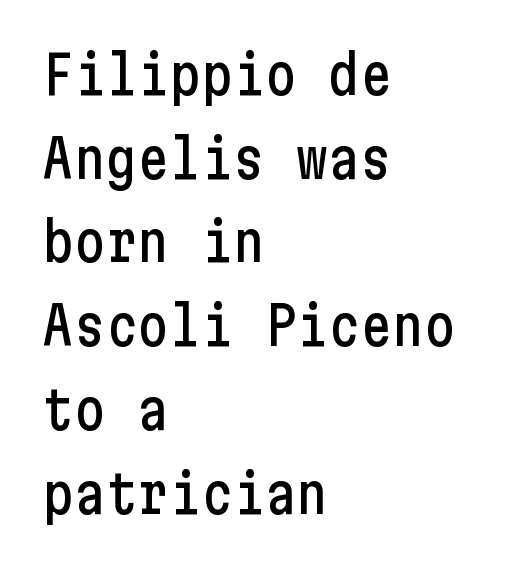
A typesetter would label this face a sans. This is the regular roman posture of the typeface. Just letters on the line, the space beneath them empty. The designer left line spacing at the default. Horizontal alignment here is leftward, the default for most running prose.
